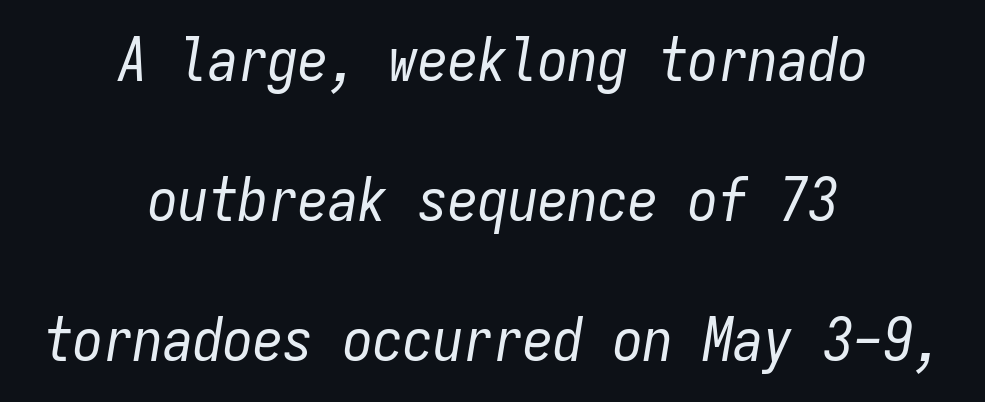
{"italic": "yes", "lean": "right", "slant_degrees": 9, "bold": "no", "weight": "regular", "width": "condensed", "stroke_contrast": "low", "x_height": "medium", "monospaced": "yes", "underline": "no", "align": "center", "line_spacing": "loose", "line_spacing_ratio": 2.33, "letter_spacing": "normal", "letter_spacing_em": 0.0, "glyph_px": 60}
